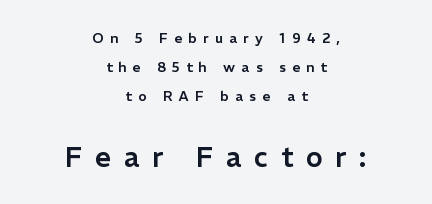
{"serif": "no", "italic": "no", "width": "normal", "stroke_contrast": "low", "x_height": "medium", "monospaced": "no", "underline": "no", "align": "center", "line_spacing": "loose", "line_spacing_ratio": 2.08, "letter_spacing": "wide", "letter_spacing_em": 0.45, "larger_block": "second", "size_ratio": 2.0, "glyph_px": 28}
